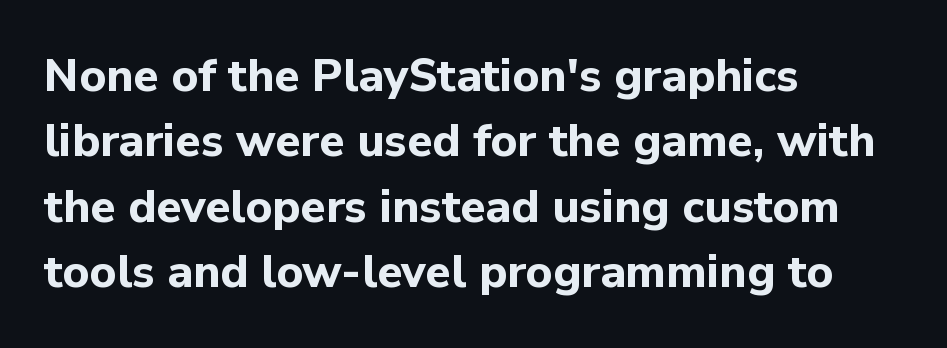
{"serif": "no", "italic": "no", "bold": "yes", "weight": "bold", "width": "normal", "stroke_contrast": "low", "x_height": "medium", "monospaced": "no", "underline": "no", "align": "left", "line_spacing": "normal", "line_spacing_ratio": 1.42, "letter_spacing": "normal", "letter_spacing_em": 0.0, "glyph_px": 46}
